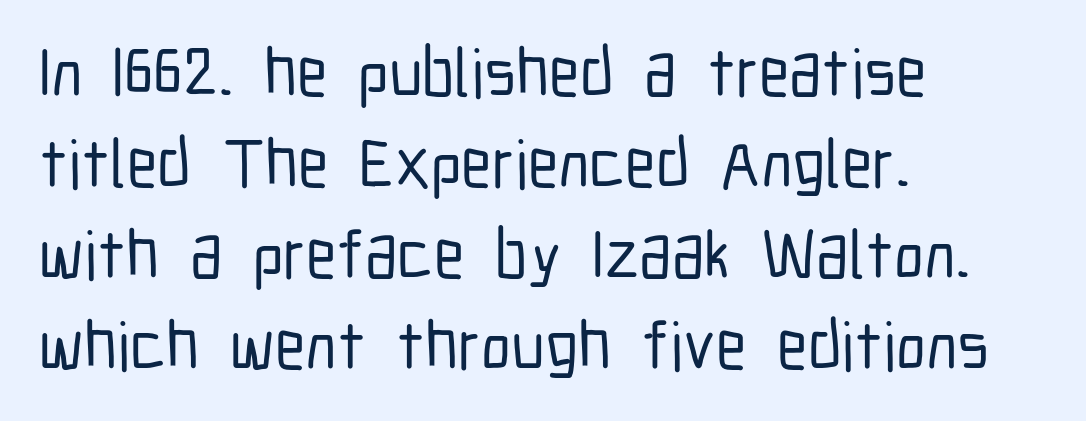
The image shows 68 px condensed sans-serif type, upright; set left-aligned, normal line spacing (1.34x), normal letter spacing, not underlined; low stroke contrast and a medium x-height.
